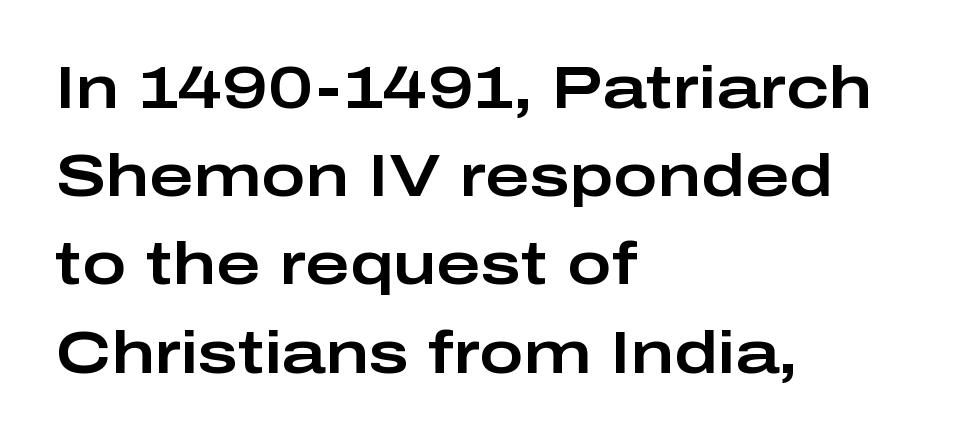
{"serif": "no", "italic": "no", "width": "wide", "stroke_contrast": "low", "x_height": "medium", "monospaced": "no", "underline": "no", "align": "left", "line_spacing": "normal", "line_spacing_ratio": 1.47, "letter_spacing": "normal", "letter_spacing_em": 0.0, "glyph_px": 60}
